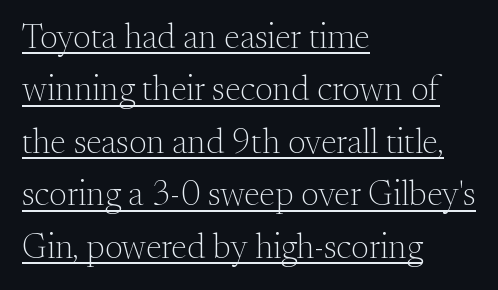
The image shows 35 px light serif type, upright; set left-aligned, normal line spacing (1.5x), normal letter spacing, underlined; medium stroke contrast and a small x-height.
